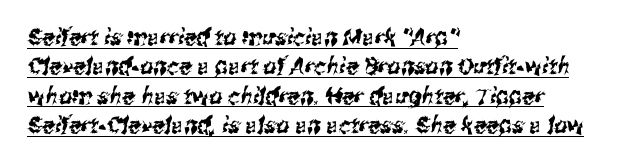
Q: Is the text underlined? A: Yes.
Q: How is the paragraph aligned? A: Left-aligned.
Q: Is the spacing between letters normal or unusually wide? A: Normal.
Q: Is the spacing between lines tight, normal or loose? A: Normal.
